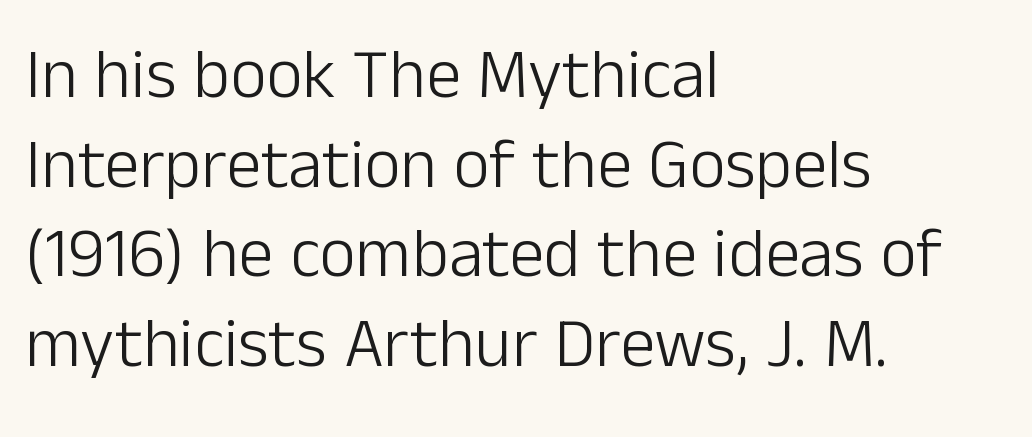
{"serif": "no", "italic": "no", "bold": "no", "weight": "light", "width": "normal", "stroke_contrast": "low", "x_height": "medium", "monospaced": "no", "underline": "no", "align": "left", "line_spacing": "normal", "line_spacing_ratio": 1.28, "letter_spacing": "normal", "letter_spacing_em": 0.0, "glyph_px": 70}
